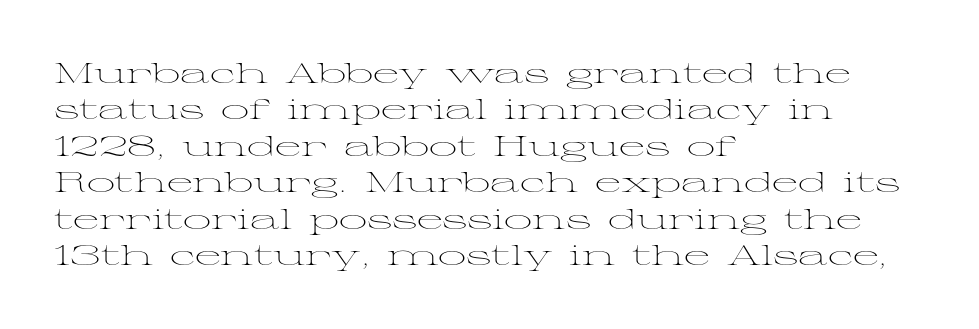
The image shows 28 px light, wide serif type, upright; set left-aligned, normal line spacing (1.3x), normal letter spacing, not underlined; medium stroke contrast and a medium x-height.
